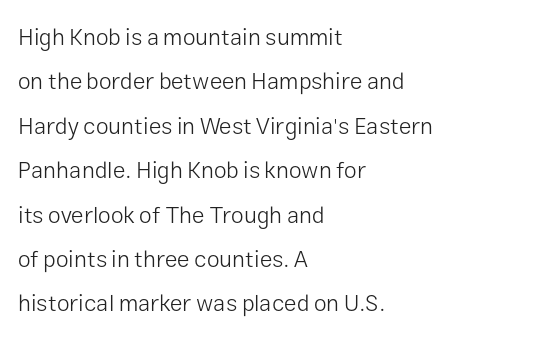
{"italic": "no", "bold": "no", "underline": "no", "align": "left", "line_spacing": "loose", "line_spacing_ratio": 1.93, "letter_spacing": "normal", "letter_spacing_em": 0.0, "glyph_px": 23}
